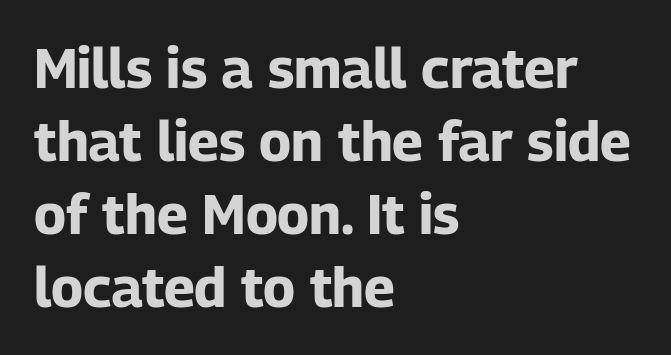
{"serif": "no", "italic": "no", "bold": "yes", "weight": "bold", "width": "normal", "stroke_contrast": "low", "x_height": "medium", "monospaced": "no", "underline": "no", "align": "left", "line_spacing": "normal", "line_spacing_ratio": 1.33, "letter_spacing": "normal", "letter_spacing_em": 0.0, "glyph_px": 55}
